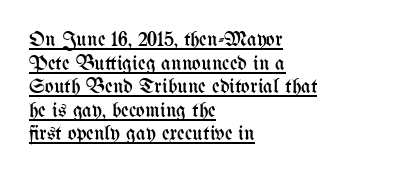
The image shows 21 px text type, upright; set left-aligned, tight line spacing (1.12x), normal letter spacing, underlined.
